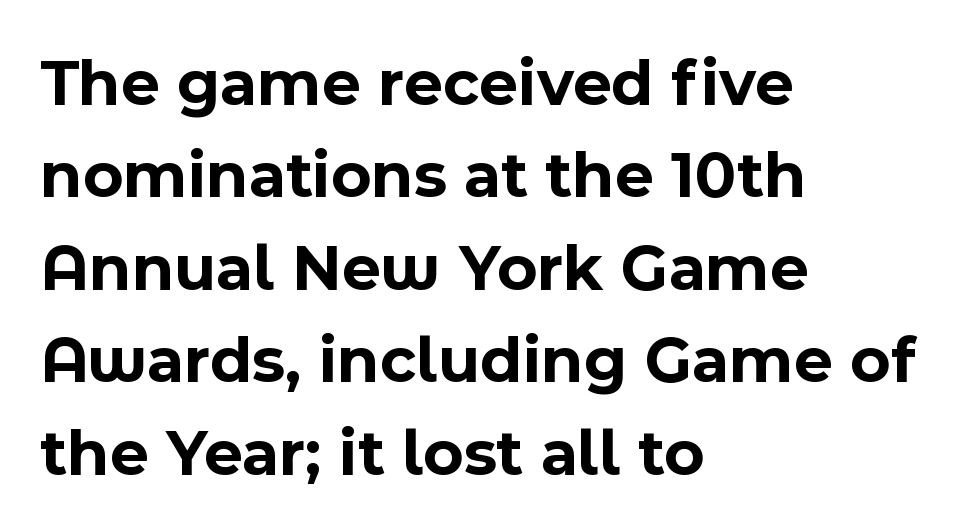
Q: Is the text bold? A: Yes.
Q: Is the text italic (slanted)? A: No, it is upright.
Q: Is the typeface a serif or a sans-serif typeface? A: Sans-serif.
Q: Is the text underlined? A: No.
Q: How is the paragraph aligned? A: Left-aligned.
Q: Is the spacing between letters normal or unusually wide? A: Normal.
Q: Is the spacing between lines tight, normal or loose? A: Normal.
Q: Width (condensed, normal, or wide)? A: Normal.
Q: x-height? A: Medium.
Q: Monospaced? A: No.
